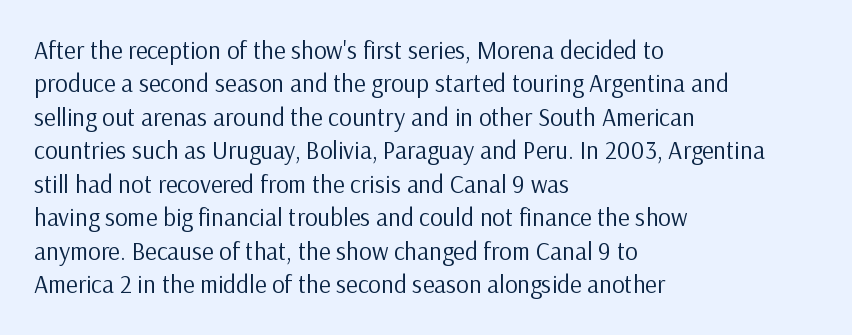
Notice how the stems are strictly vertical — no italics here. Clear beneath every line of the passage. Compared with typical paragraphs, the rows here are spaced about the same. The letters look calm and open, with moderate or lighter stems. Spacing between characters is what you'd get straight out of the box.
